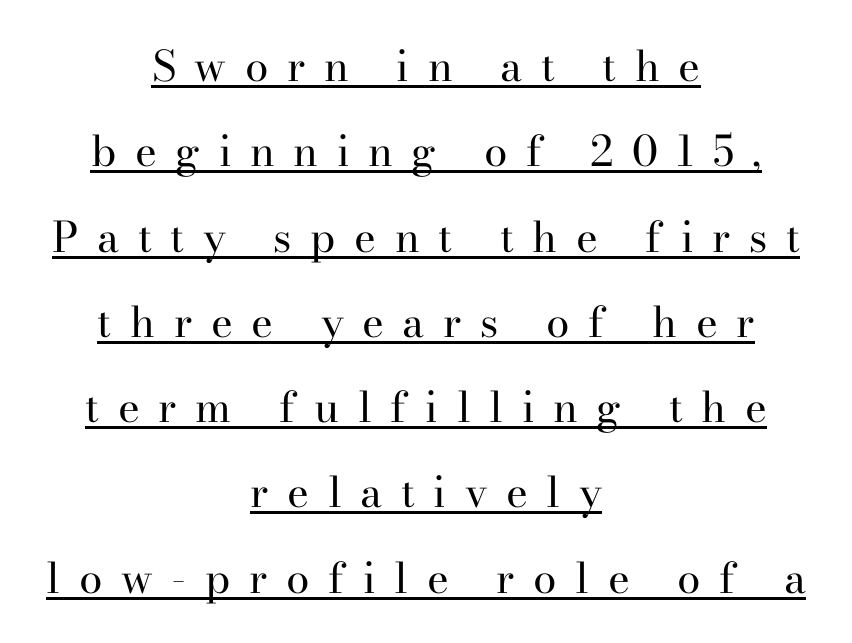
Q: Is the text bold? A: No.
Q: Is the text italic (slanted)? A: No, it is upright.
Q: Is the typeface a serif or a sans-serif typeface? A: Serif.
Q: Is the text underlined? A: Yes.
Q: How is the paragraph aligned? A: Centered.
Q: Is the spacing between letters normal or unusually wide? A: Unusually wide.
Q: Is the spacing between lines tight, normal or loose? A: Loose.
Q: Width (condensed, normal, or wide)? A: Normal.
Q: Stroke contrast? A: High.
Q: x-height? A: Small.
Q: Monospaced? A: No.
